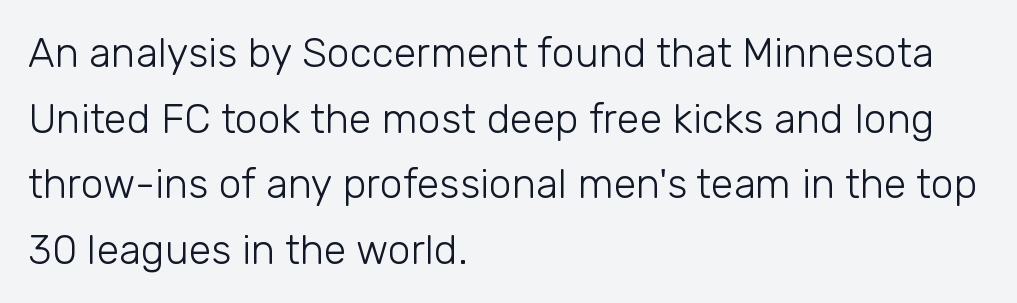
The typeface has the unassuming heft of standard copy or less. Proportional: the letters do not fall into vertical columns. This is sans-serif lettering, the kind often seen on screens and signage. Nothing unusual about the tracking: characters are spaced as the font intends. The lettering stays uniformly vertical, giving the passage a roman look.
